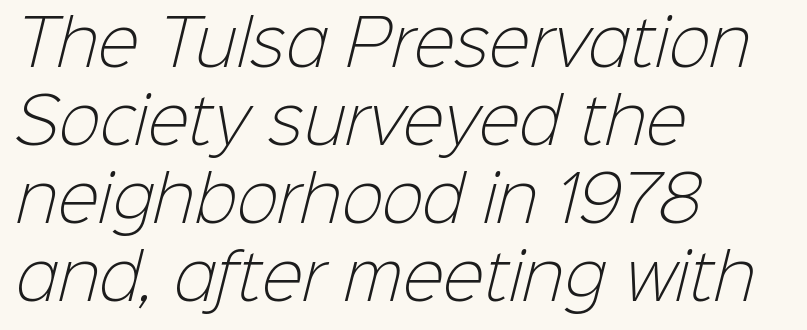
Q: Is the text bold? A: No.
Q: Is the typeface a serif or a sans-serif typeface? A: Sans-serif.
Q: Is the text underlined? A: No.
Q: How is the paragraph aligned? A: Left-aligned.
Q: Is the spacing between letters normal or unusually wide? A: Normal.
Q: Is the spacing between lines tight, normal or loose? A: Normal.
Q: Width (condensed, normal, or wide)? A: Normal.
Q: Stroke contrast? A: Low.
Q: x-height? A: Medium.
Q: Monospaced? A: No.
